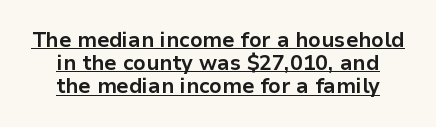
{"italic": "no", "bold": "yes", "underline": "yes", "align": "center", "line_spacing": "tight", "line_spacing_ratio": 1.1, "letter_spacing": "normal", "letter_spacing_em": 0.0, "glyph_px": 21}
